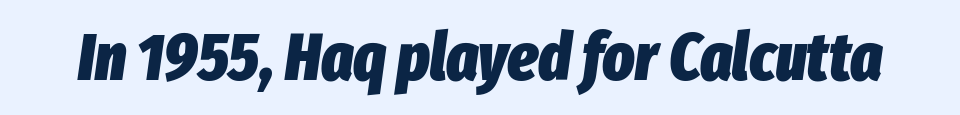
{"italic": "yes", "lean": "right", "slant_degrees": 8, "bold": "yes", "weight": "heavy", "width": "condensed", "stroke_contrast": "low", "x_height": "medium", "monospaced": "no", "underline": "no", "letter_spacing": "normal", "letter_spacing_em": 0.0, "glyph_px": 67}
